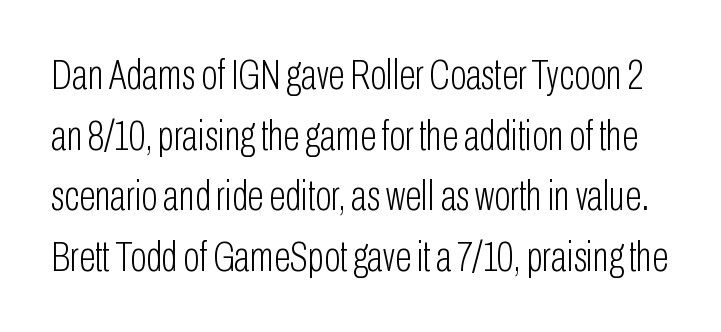
Standard letterfit; no display-style spreading of the glyphs. Serifs: no, the terminals of the letterforms are clean. Is there much room between lines? A standard amount, neither cramped nor airy. The weight tops out at a normal text grade.
